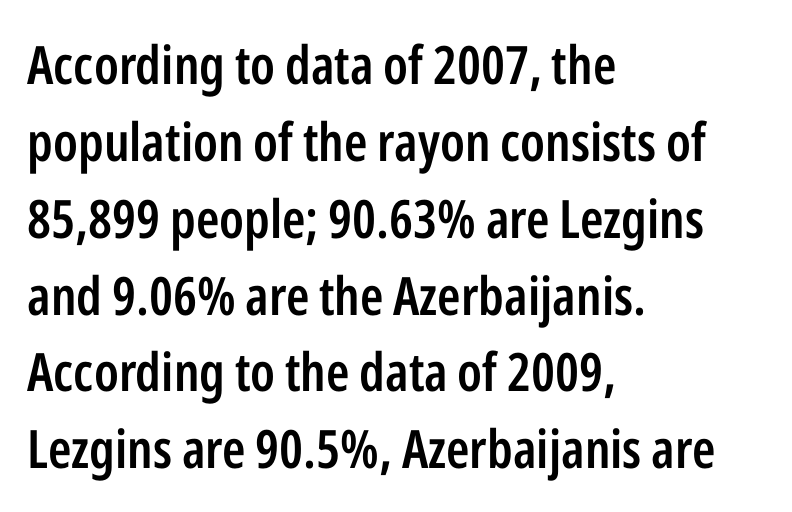
In CSS terms this would be text-align: left. Think of a printed novel: that variable character pitch is what you see here. Is the letter spacing exaggerated? No — it looks like the ordinary default. Letters rest on an invisible, unmarked baseline. Quick note: interline space is typical.
